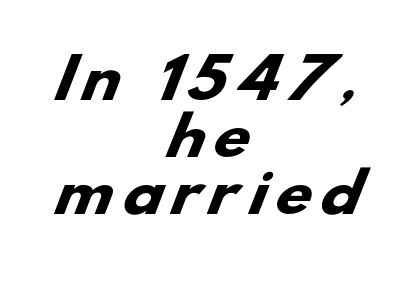
Q: Is the text bold? A: Yes.
Q: Is the typeface a serif or a sans-serif typeface? A: Sans-serif.
Q: Is the text underlined? A: No.
Q: How is the paragraph aligned? A: Centered.
Q: Is the spacing between lines tight, normal or loose? A: Tight.
Q: Width (condensed, normal, or wide)? A: Wide.
Q: Stroke contrast? A: Low.
Q: x-height? A: Small.
Q: Monospaced? A: No.
